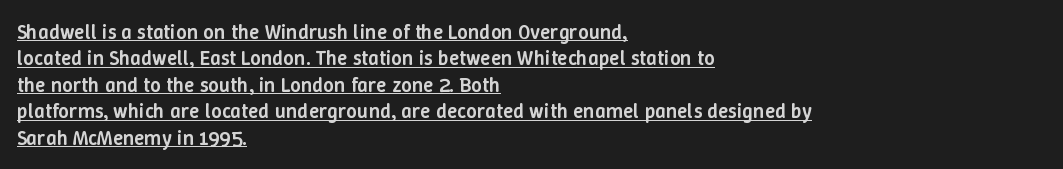
The image shows 21 px text type, upright; set left-aligned, normal line spacing (1.26x), normal letter spacing, underlined.
